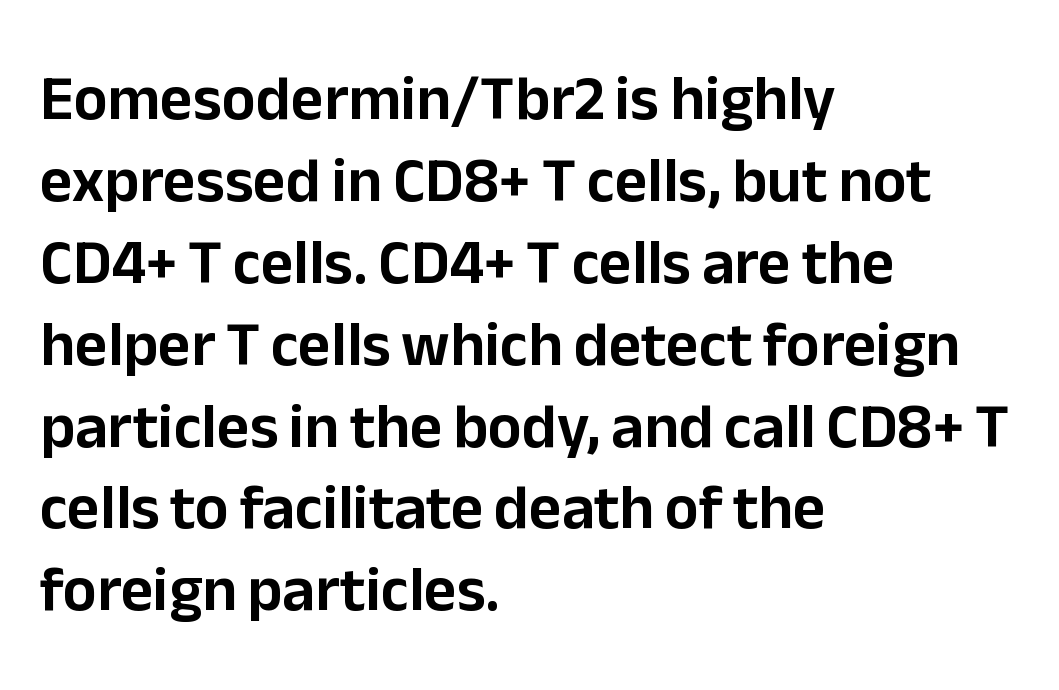
The image shows 63 px sans-serif type, upright; set left-aligned, normal line spacing (1.3x), normal letter spacing, not underlined; low stroke contrast and a medium x-height.
